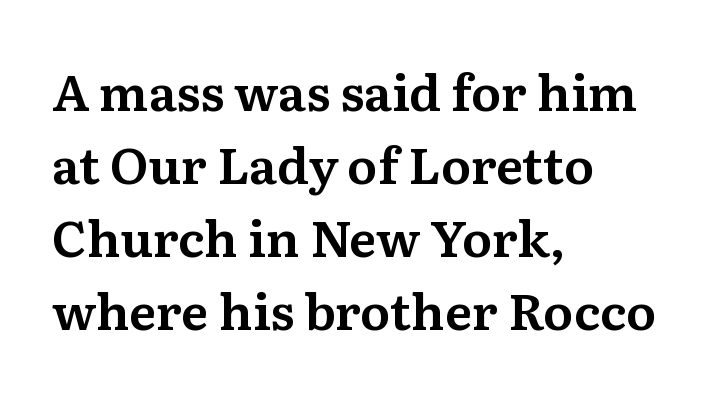
Q: Is the text italic (slanted)? A: No, it is upright.
Q: Is the typeface a serif or a sans-serif typeface? A: Serif.
Q: Is the text underlined? A: No.
Q: How is the paragraph aligned? A: Left-aligned.
Q: Is the spacing between letters normal or unusually wide? A: Normal.
Q: Is the spacing between lines tight, normal or loose? A: Normal.
Q: Width (condensed, normal, or wide)? A: Normal.
Q: Stroke contrast? A: Medium.
Q: x-height? A: Medium.
Q: Monospaced? A: No.
